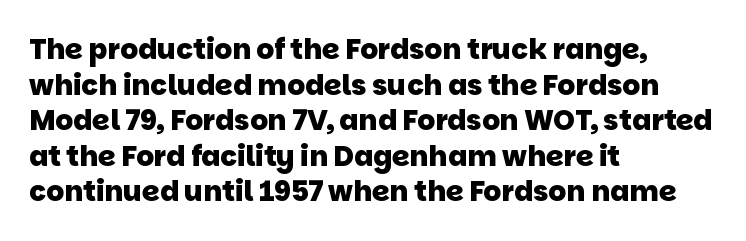
Q: Is the text bold? A: Yes.
Q: Is the typeface a serif or a sans-serif typeface? A: Sans-serif.
Q: Is the text underlined? A: No.
Q: How is the paragraph aligned? A: Left-aligned.
Q: Is the spacing between letters normal or unusually wide? A: Normal.
Q: Is the spacing between lines tight, normal or loose? A: Normal.
Q: Width (condensed, normal, or wide)? A: Normal.
Q: Stroke contrast? A: Low.
Q: x-height? A: Large.
Q: Monospaced? A: No.
